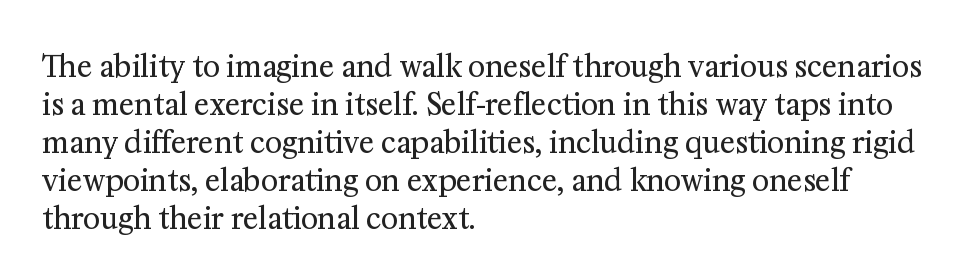
Q: Is the text bold? A: No.
Q: Is the text italic (slanted)? A: No, it is upright.
Q: Is the typeface a serif or a sans-serif typeface? A: Serif.
Q: Is the text underlined? A: No.
Q: How is the paragraph aligned? A: Left-aligned.
Q: Is the spacing between letters normal or unusually wide? A: Normal.
Q: Is the spacing between lines tight, normal or loose? A: Normal.
Q: Width (condensed, normal, or wide)? A: Normal.
Q: Stroke contrast? A: Medium.
Q: x-height? A: Medium.
Q: Monospaced? A: No.
